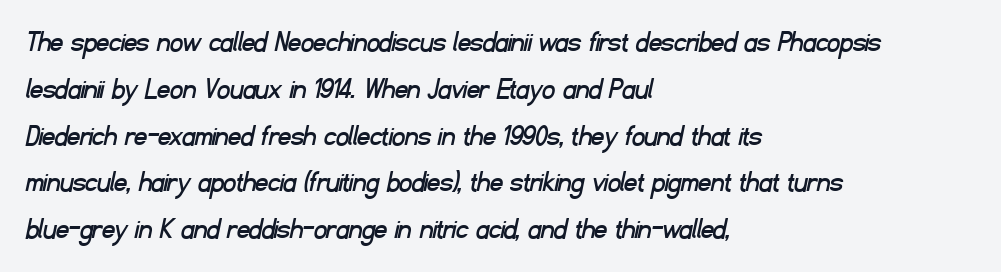
Q: Is the typeface a serif or a sans-serif typeface? A: Sans-serif.
Q: Is the text underlined? A: No.
Q: How is the paragraph aligned? A: Left-aligned.
Q: Is the spacing between letters normal or unusually wide? A: Normal.
Q: Is the spacing between lines tight, normal or loose? A: Normal.
Q: Width (condensed, normal, or wide)? A: Normal.
Q: Stroke contrast? A: Low.
Q: x-height? A: Small.
Q: Monospaced? A: No.
